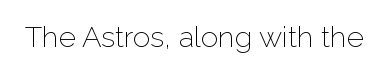
Q: Is the text bold? A: No.
Q: Is the text italic (slanted)? A: No, it is upright.
Q: Is the typeface a serif or a sans-serif typeface? A: Sans-serif.
Q: Is the text underlined? A: No.
Q: Is the spacing between letters normal or unusually wide? A: Normal.
Q: Width (condensed, normal, or wide)? A: Normal.
Q: Stroke contrast? A: Low.
Q: x-height? A: Medium.
Q: Monospaced? A: No.
